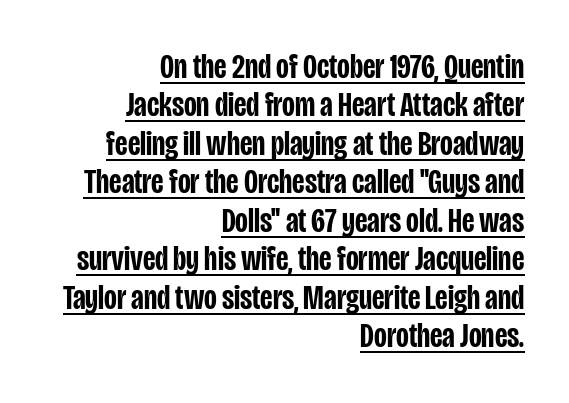
{"serif": "no", "italic": "no", "bold": "semi", "weight": "semibold", "width": "condensed", "stroke_contrast": "low", "x_height": "large", "monospaced": "no", "underline": "yes", "align": "right", "line_spacing": "tight", "line_spacing_ratio": 1.1, "letter_spacing": "normal", "letter_spacing_em": 0.0, "glyph_px": 35}
